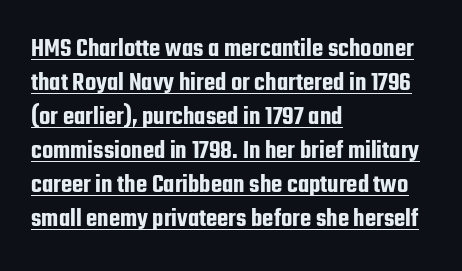
Vertical spacing — default. Letter spacing: default. The typesetter has applied underlining to the passage shown. The compositor pushed each line to the left boundary.
